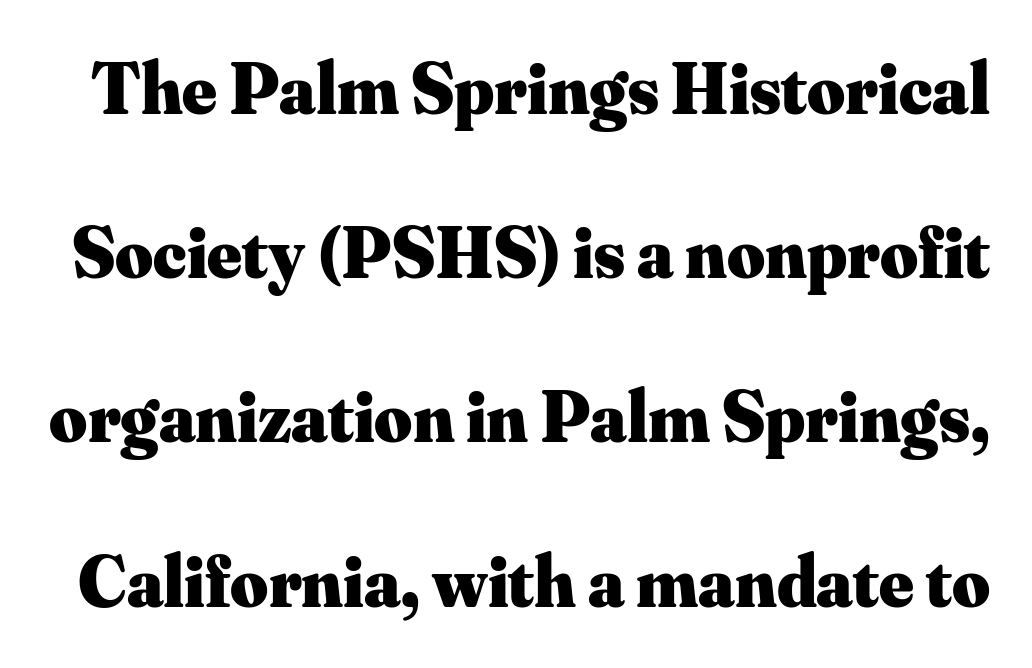
Q: Is the text bold? A: Yes.
Q: Is the text italic (slanted)? A: No, it is upright.
Q: Is the typeface a serif or a sans-serif typeface? A: Serif.
Q: Is the text underlined? A: No.
Q: Is the spacing between letters normal or unusually wide? A: Normal.
Q: Is the spacing between lines tight, normal or loose? A: Loose.
Q: Width (condensed, normal, or wide)? A: Normal.
Q: Stroke contrast? A: Medium.
Q: x-height? A: Small.
Q: Monospaced? A: No.
